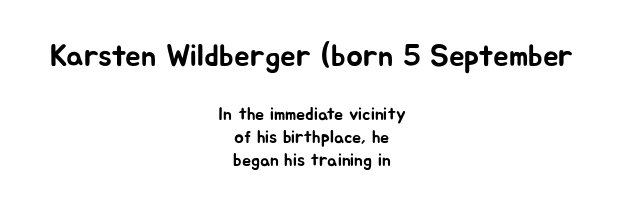
{"serif": "no", "italic": "no", "width": "normal", "stroke_contrast": "low", "x_height": "medium", "monospaced": "no", "underline": "no", "align": "center", "line_spacing": "normal", "line_spacing_ratio": 1.27, "letter_spacing": "normal", "letter_spacing_em": 0.0, "larger_block": "first", "size_ratio": 1.72, "glyph_px": 31}
